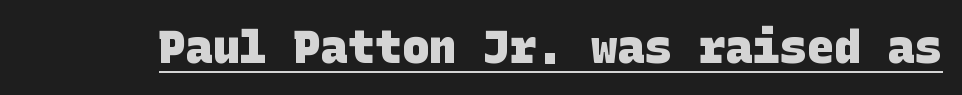
Q: Is the text bold? A: Yes.
Q: Is the typeface a serif or a sans-serif typeface? A: Sans-serif.
Q: Is the text underlined? A: Yes.
Q: Is the spacing between letters normal or unusually wide? A: Normal.
Q: Width (condensed, normal, or wide)? A: Normal.
Q: Stroke contrast? A: Low.
Q: x-height? A: Large.
